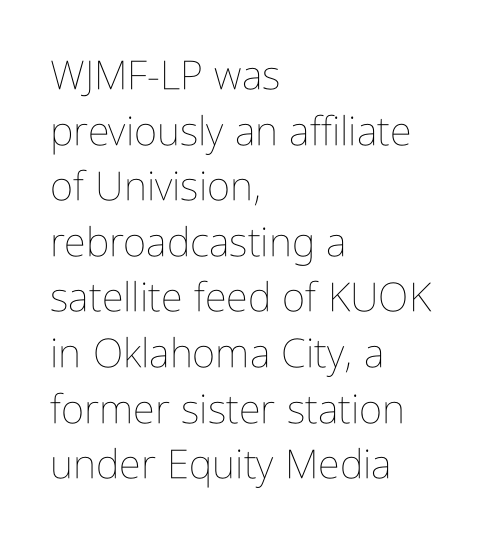
The image shows 40 px thin, condensed type, upright; set left-aligned, normal line spacing (1.39x), normal letter spacing, not underlined; low stroke contrast and a medium x-height.
